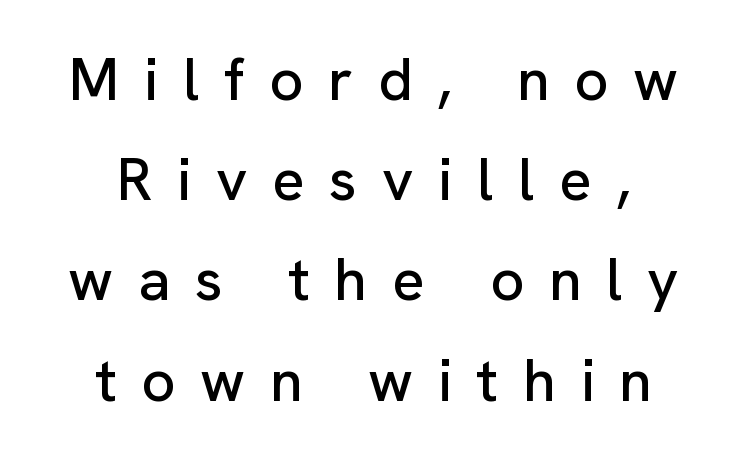
If you folded the block vertically in half, each line would mirror itself in length. The leading is moderate, giving the passage an even texture. No feet cap the strokes, marking this as sans-serif type. Plain, unruled lines of type.
